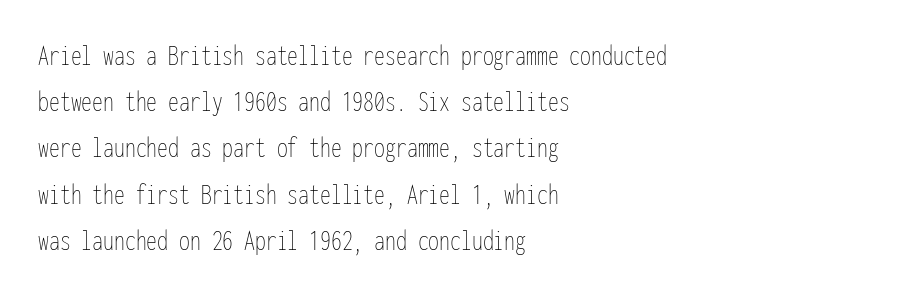
The image shows 31 px thin, condensed type, upright, monospaced; set left-aligned, normal line spacing (1.49x), normal letter spacing, not underlined; low stroke contrast and a medium x-height.
